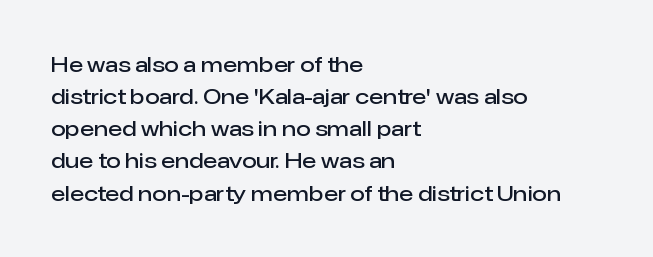
{"italic": "no", "bold": "semi", "underline": "no", "align": "left", "line_spacing": "normal", "line_spacing_ratio": 1.53, "letter_spacing": "normal", "letter_spacing_em": 0.0, "glyph_px": 21}
